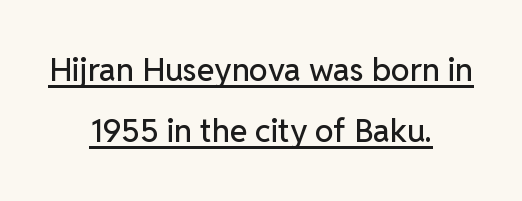
Q: Is the text italic (slanted)? A: No, it is upright.
Q: Is the typeface a serif or a sans-serif typeface? A: Sans-serif.
Q: Is the text underlined? A: Yes.
Q: How is the paragraph aligned? A: Centered.
Q: Is the spacing between letters normal or unusually wide? A: Normal.
Q: Is the spacing between lines tight, normal or loose? A: Loose.
Q: Width (condensed, normal, or wide)? A: Normal.
Q: Stroke contrast? A: Low.
Q: x-height? A: Medium.
Q: Monospaced? A: No.
